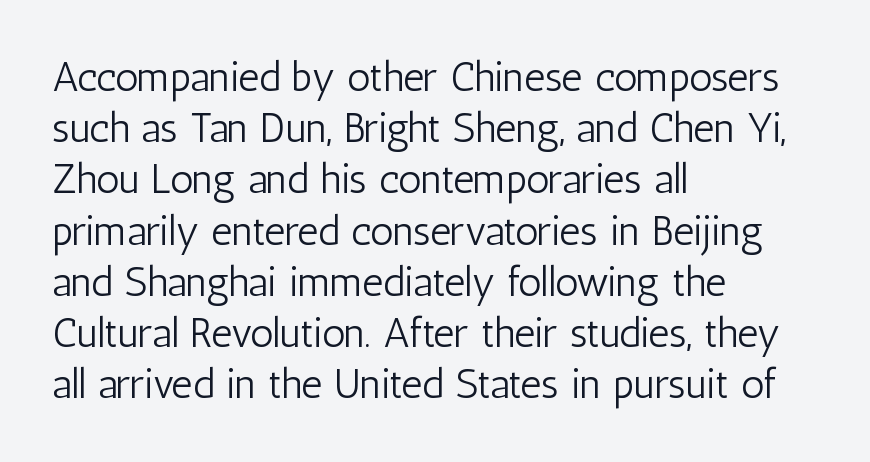
{"serif": "no", "italic": "no", "bold": "no", "weight": "light", "width": "condensed", "stroke_contrast": "low", "x_height": "medium", "monospaced": "no", "underline": "no", "align": "left", "line_spacing": "normal", "line_spacing_ratio": 1.25, "letter_spacing": "normal", "letter_spacing_em": 0.0, "glyph_px": 41}
